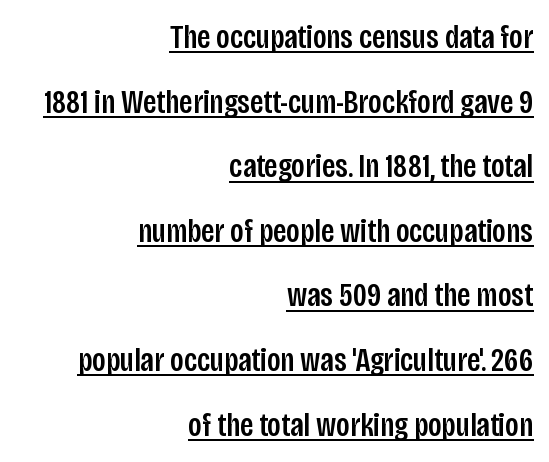
The image shows 34 px condensed sans-serif type, upright; set right-aligned, loose line spacing (1.9x), normal letter spacing, underlined; low stroke contrast and a large x-height.
